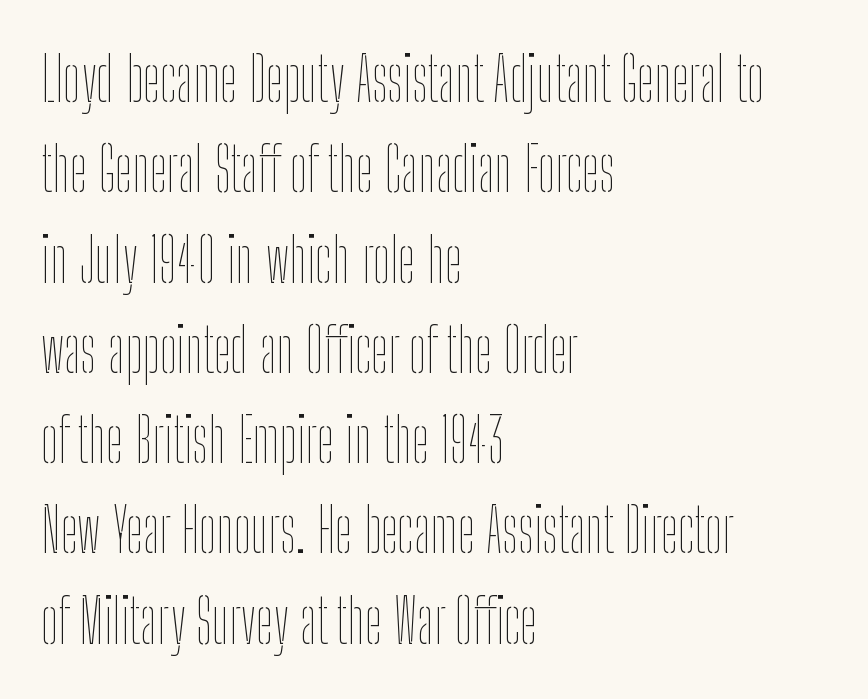
{"italic": "no", "bold": "no", "weight": "thin", "width": "condensed", "stroke_contrast": "low", "x_height": "medium", "monospaced": "no", "underline": "no", "align": "left", "line_spacing": "normal", "line_spacing_ratio": 1.48, "letter_spacing": "normal", "letter_spacing_em": 0.0, "glyph_px": 61}
